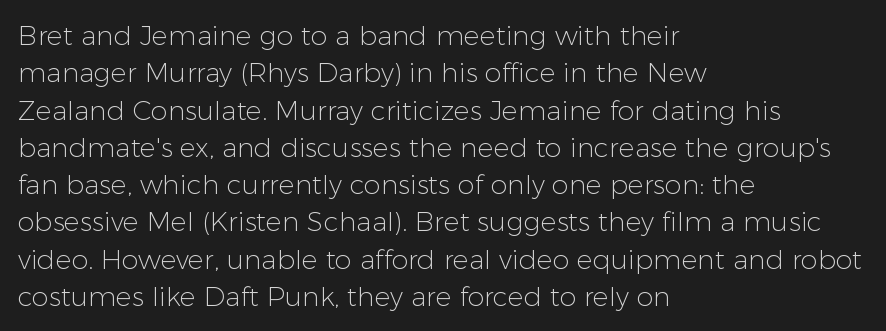
Q: Is the text bold? A: No.
Q: Is the text italic (slanted)? A: No, it is upright.
Q: Is the text underlined? A: No.
Q: How is the paragraph aligned? A: Left-aligned.
Q: Is the spacing between letters normal or unusually wide? A: Normal.
Q: Is the spacing between lines tight, normal or loose? A: Normal.
